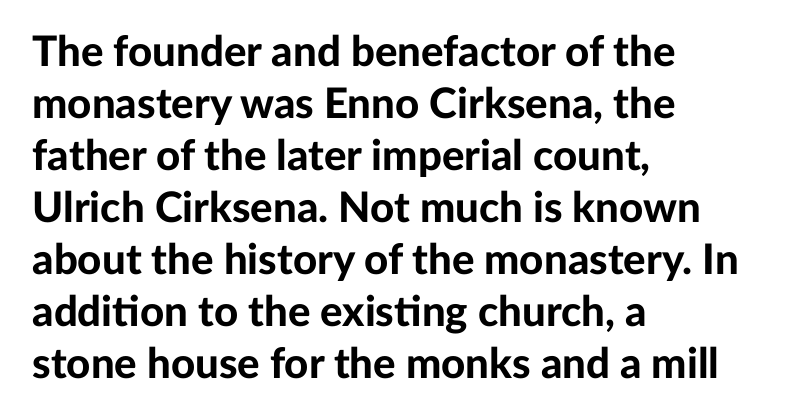
Unlike italic type, these characters show no tilt at all. The glyphs in this specimen are sans serif. Notice how the passage keeps a crisp vertical edge on the left only. Heft: maximum for text — a bold. Do the characters align in a grid? No, the font is proportional. A typesetter would call this zero additional tracking.
